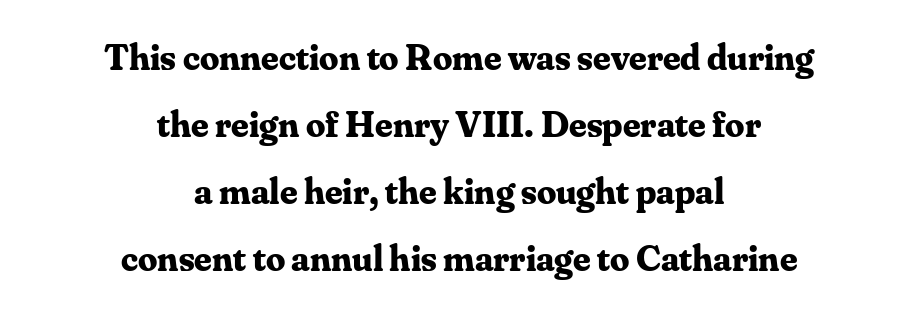
Q: Is the text bold? A: Yes.
Q: Is the text italic (slanted)? A: No, it is upright.
Q: Is the typeface a serif or a sans-serif typeface? A: Serif.
Q: Is the text underlined? A: No.
Q: How is the paragraph aligned? A: Centered.
Q: Is the spacing between letters normal or unusually wide? A: Normal.
Q: Width (condensed, normal, or wide)? A: Normal.
Q: Stroke contrast? A: Medium.
Q: x-height? A: Small.
Q: Monospaced? A: No.
